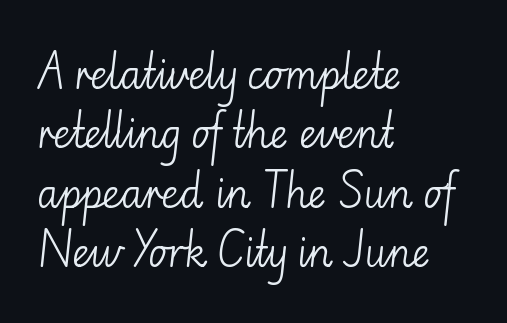
{"serif": "no", "bold": "no", "weight": "light", "width": "normal", "stroke_contrast": "low", "x_height": "small", "monospaced": "no", "underline": "no", "align": "left", "line_spacing": "normal", "line_spacing_ratio": 1.52, "letter_spacing": "normal", "letter_spacing_em": 0.0, "glyph_px": 39}
